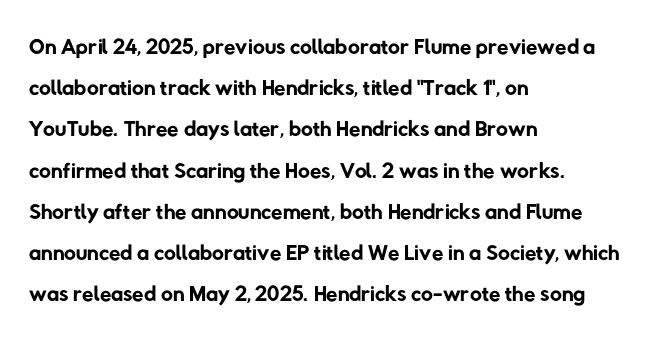
Q: Is the text bold? A: No.
Q: Is the typeface a serif or a sans-serif typeface? A: Sans-serif.
Q: Is the text underlined? A: No.
Q: How is the paragraph aligned? A: Left-aligned.
Q: Is the spacing between letters normal or unusually wide? A: Normal.
Q: Is the spacing between lines tight, normal or loose? A: Normal.
Q: Width (condensed, normal, or wide)? A: Normal.
Q: Stroke contrast? A: Low.
Q: x-height? A: Medium.
Q: Monospaced? A: No.
